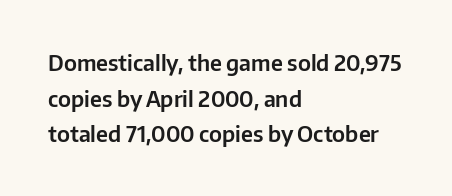
The image shows 22 px text type, upright; set left-aligned, normal line spacing (1.62x), normal letter spacing, not underlined.
